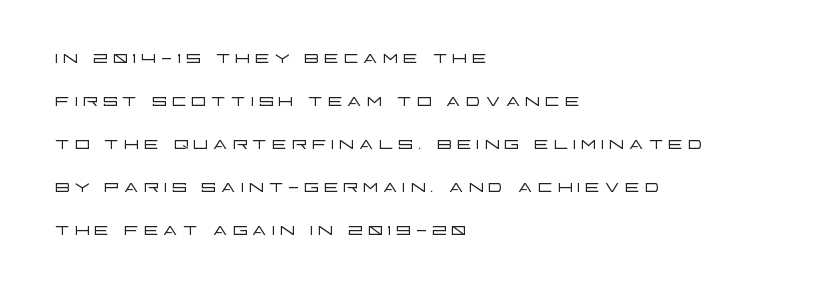
{"italic": "no", "bold": "no", "underline": "no", "align": "left", "line_spacing_ratio": 1.79, "glyph_px": 24}
